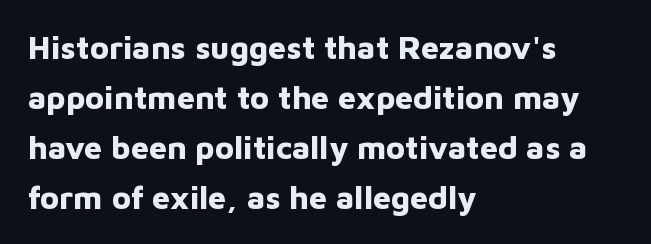
The image shows 32 px bold sans-serif type, upright; set left-aligned, normal line spacing (1.56x), normal letter spacing, not underlined; low stroke contrast and a medium x-height.
